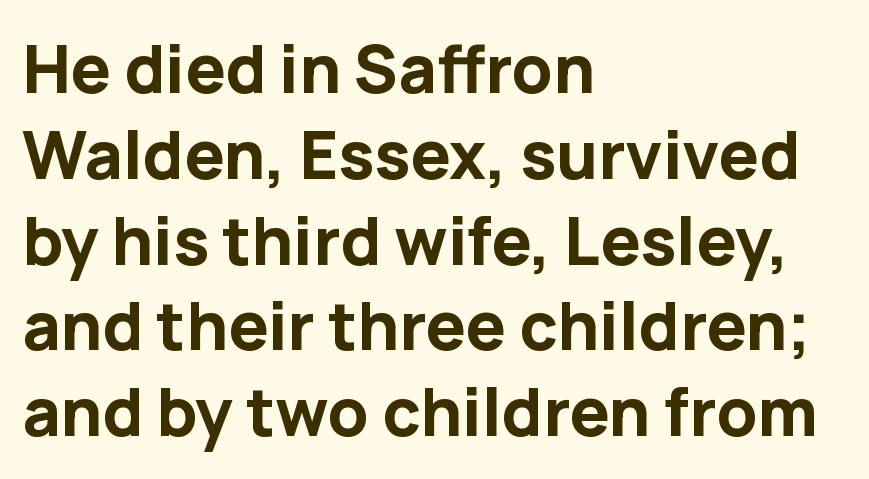
Q: Is the text bold? A: Yes.
Q: Is the text italic (slanted)? A: No, it is upright.
Q: Is the typeface a serif or a sans-serif typeface? A: Sans-serif.
Q: Is the text underlined? A: No.
Q: How is the paragraph aligned? A: Left-aligned.
Q: Is the spacing between letters normal or unusually wide? A: Normal.
Q: Is the spacing between lines tight, normal or loose? A: Normal.
Q: Width (condensed, normal, or wide)? A: Normal.
Q: Stroke contrast? A: Low.
Q: x-height? A: Medium.
Q: Monospaced? A: No.
